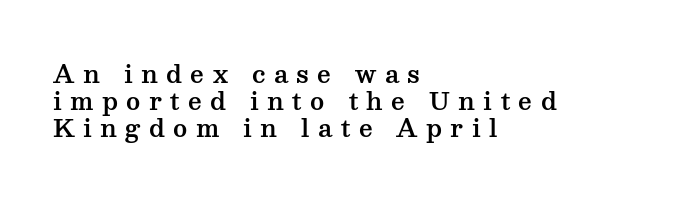
Leading is clearly below the norm, producing a dense column. The compositor pushed each line to the left boundary. Do the letters lean? They stand straight. The type is letterspaced generously, with wide tracking.
